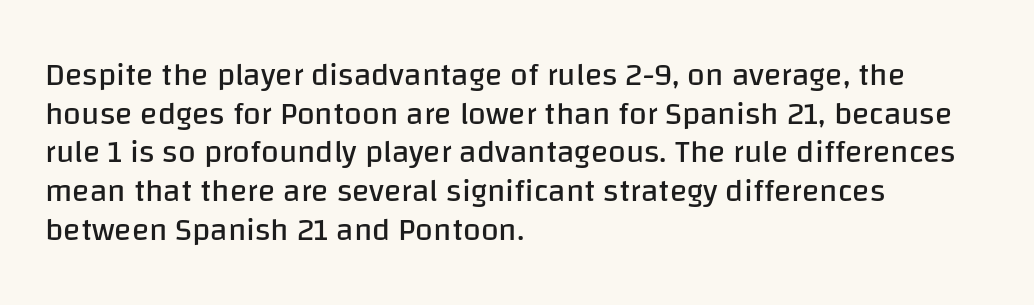
Q: Is the text bold? A: No.
Q: Is the text italic (slanted)? A: No, it is upright.
Q: Is the typeface a serif or a sans-serif typeface? A: Sans-serif.
Q: Is the text underlined? A: No.
Q: How is the paragraph aligned? A: Left-aligned.
Q: Is the spacing between letters normal or unusually wide? A: Normal.
Q: Width (condensed, normal, or wide)? A: Normal.
Q: Stroke contrast? A: Low.
Q: x-height? A: Large.
Q: Monospaced? A: No.
